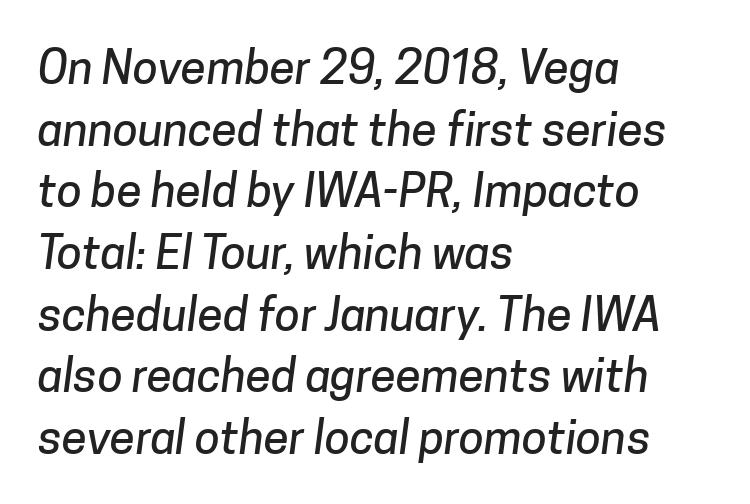
The image shows 46 px sans-serif type; set left-aligned, normal line spacing (1.34x), normal letter spacing, not underlined; low stroke contrast and a medium x-height.
